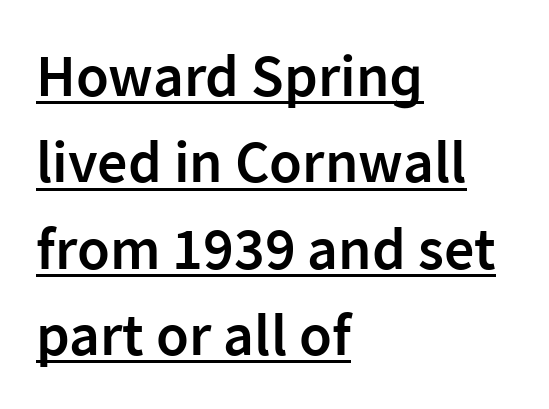
{"serif": "no", "italic": "no", "bold": "semi", "weight": "semibold", "width": "normal", "stroke_contrast": "low", "x_height": "medium", "monospaced": "no", "underline": "yes", "align": "left", "line_spacing": "normal", "line_spacing_ratio": 1.44, "letter_spacing": "normal", "letter_spacing_em": 0.0, "glyph_px": 60}
